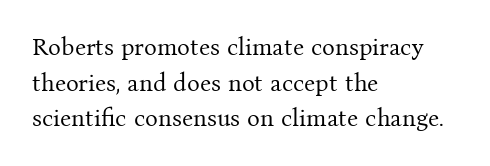
The image shows 24 px text type, upright; set left-aligned, normal line spacing (1.48x), normal letter spacing, not underlined.
